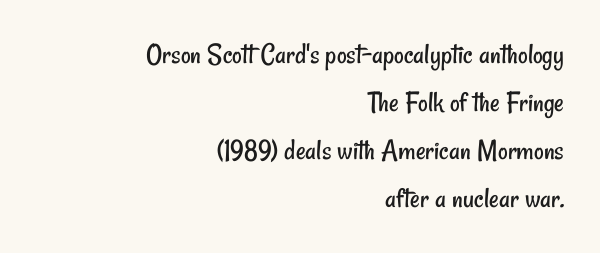
Decoration check: the copy has no underline. Classification — sans serif. The rendering uses a moderate line-height, typical for paragraphs. These lines are rendered in a variable-pitch font. Heaviness? Minimal to ordinary, like unemphasized prose. Line ends are locked; line starts wander.
